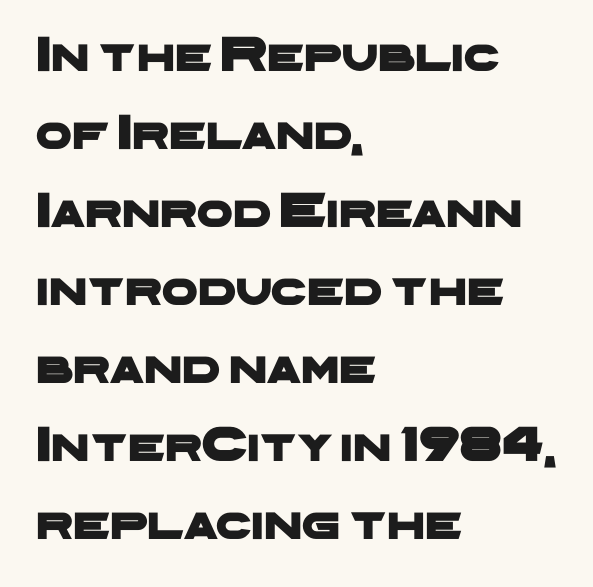
Q: Is the typeface a serif or a sans-serif typeface? A: Sans-serif.
Q: Is the text underlined? A: No.
Q: How is the paragraph aligned? A: Left-aligned.
Q: Is the spacing between letters normal or unusually wide? A: Normal.
Q: Is the spacing between lines tight, normal or loose? A: Normal.
Q: Width (condensed, normal, or wide)? A: Wide.
Q: Stroke contrast? A: Low.
Q: x-height? A: Medium.
Q: Monospaced? A: No.
